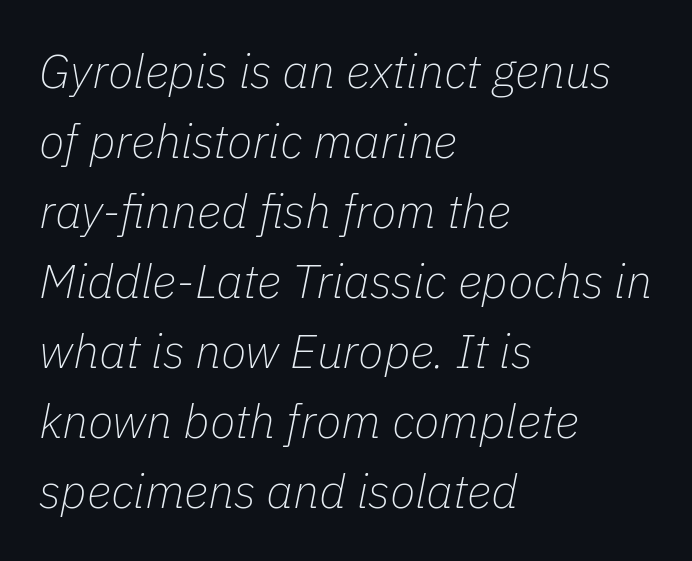
The image shows 47 px thin type, italic (leaning right); set left-aligned, normal line spacing (1.49x), normal letter spacing, not underlined; low stroke contrast and a medium x-height.
